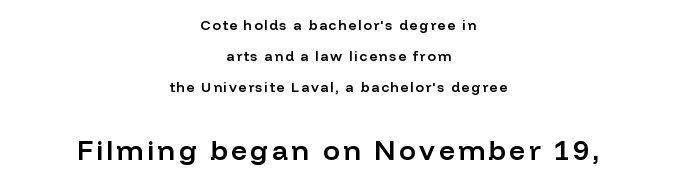
Which of the two is more prominent by size? The second, at the bottom. A typesetter would label this face a sans. A student would call this center alignment; a typographer would say set centered. The lettering holds an erect, upright posture throughout. The rendering uses natural spacing where letterforms have individual widths.
